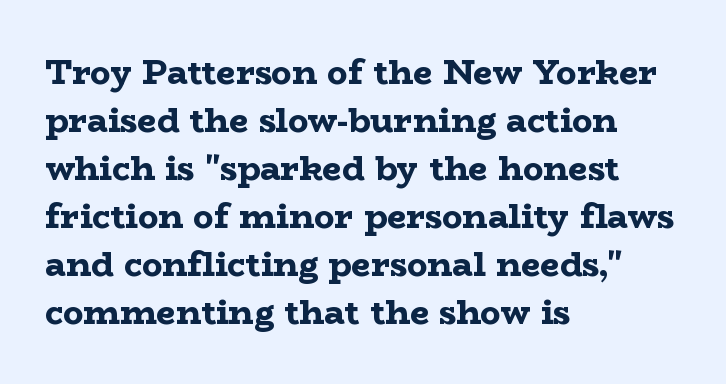
Notice how the passage keeps a crisp vertical edge on the left only. Is there much room between lines? A standard amount, neither cramped nor airy. The baseline area is clear. Short note: letters normally spaced. A typesetter would call this proportional, since set widths differ per character.
